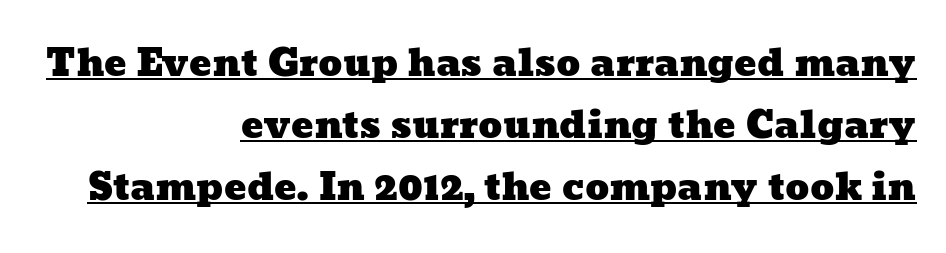
Q: Is the text underlined? A: Yes.
Q: How is the paragraph aligned? A: Right-aligned.
Q: Is the spacing between letters normal or unusually wide? A: Normal.
Q: Is the spacing between lines tight, normal or loose? A: Normal.
Q: Width (condensed, normal, or wide)? A: Wide.
Q: Stroke contrast? A: Low.
Q: x-height? A: Medium.
Q: Monospaced? A: No.
